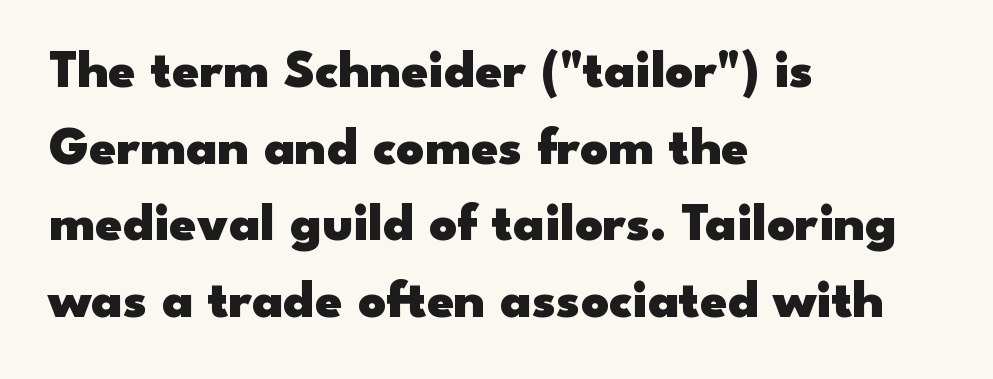
The image shows 54 px heavy, wide sans-serif type, upright; set left-aligned, normal line spacing (1.42x), normal letter spacing, not underlined; low stroke contrast and a small x-height.
